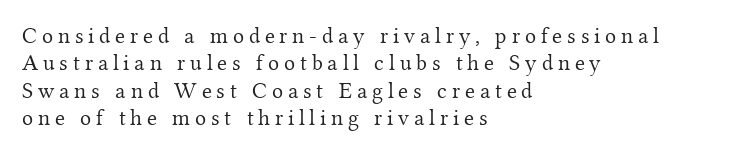
Q: Is the text bold? A: No.
Q: Is the text italic (slanted)? A: No, it is upright.
Q: Is the text underlined? A: No.
Q: How is the paragraph aligned? A: Left-aligned.
Q: Is the spacing between letters normal or unusually wide? A: Unusually wide.
